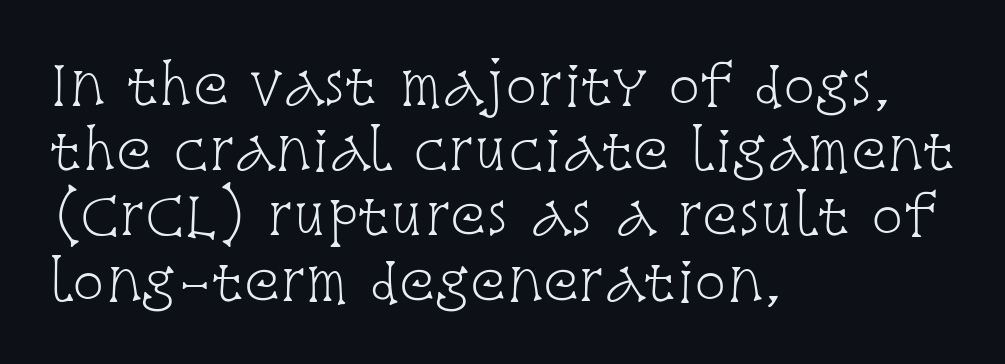
{"serif": "yes", "italic": "no", "bold": "no", "weight": "light", "width": "condensed", "stroke_contrast": "low", "x_height": "large", "monospaced": "no", "underline": "no", "align": "left", "line_spacing_ratio": 1.23, "letter_spacing": "normal", "letter_spacing_em": 0.0, "glyph_px": 53}
